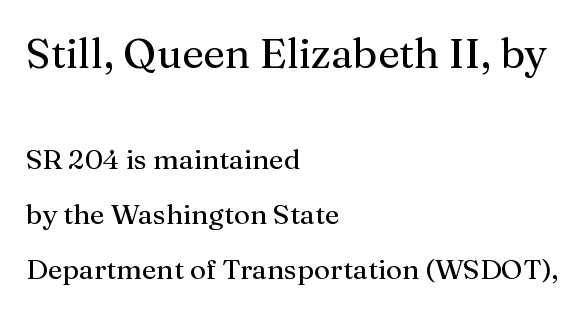
{"serif": "yes", "italic": "no", "bold": "no", "weight": "regular", "width": "normal", "stroke_contrast": "medium", "x_height": "medium", "monospaced": "no", "underline": "no", "align": "left", "line_spacing": "loose", "line_spacing_ratio": 1.95, "letter_spacing": "normal", "letter_spacing_em": 0.0, "larger_block": "first", "size_ratio": 1.5, "glyph_px": 42}
